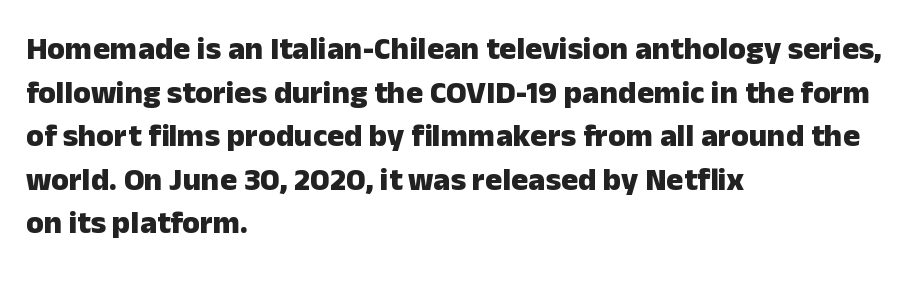
{"serif": "no", "italic": "no", "bold": "yes", "weight": "heavy", "width": "normal", "stroke_contrast": "low", "x_height": "medium", "monospaced": "no", "underline": "no", "align": "left", "line_spacing": "normal", "line_spacing_ratio": 1.36, "letter_spacing": "normal", "letter_spacing_em": 0.0, "glyph_px": 32}
